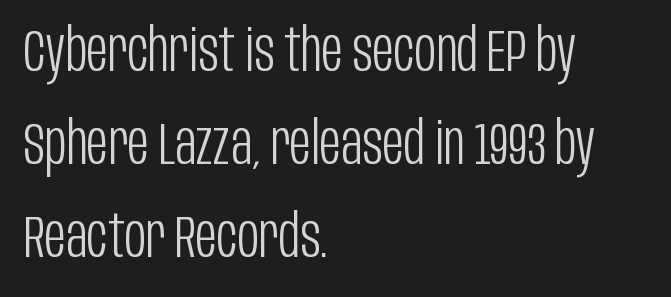
Q: Is the text bold? A: No.
Q: Is the text italic (slanted)? A: No, it is upright.
Q: Is the typeface a serif or a sans-serif typeface? A: Sans-serif.
Q: Is the text underlined? A: No.
Q: How is the paragraph aligned? A: Left-aligned.
Q: Is the spacing between letters normal or unusually wide? A: Normal.
Q: Is the spacing between lines tight, normal or loose? A: Normal.
Q: Width (condensed, normal, or wide)? A: Condensed.
Q: Stroke contrast? A: Low.
Q: x-height? A: Large.
Q: Monospaced? A: No.
